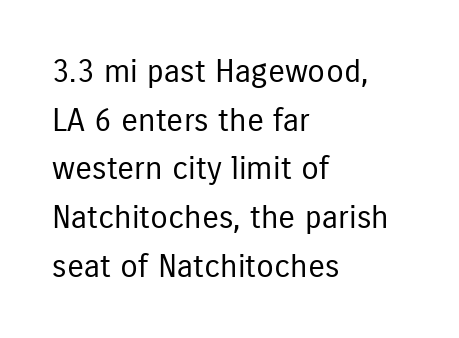
Is the stroke heavy? The answer is a plain regular-or-lighter. Glyph-to-glyph distance matches everyday printed text. You can tell from the bare stems that sans-serif type was used. The passage shown is typed in a proportional face where columns would drift.
